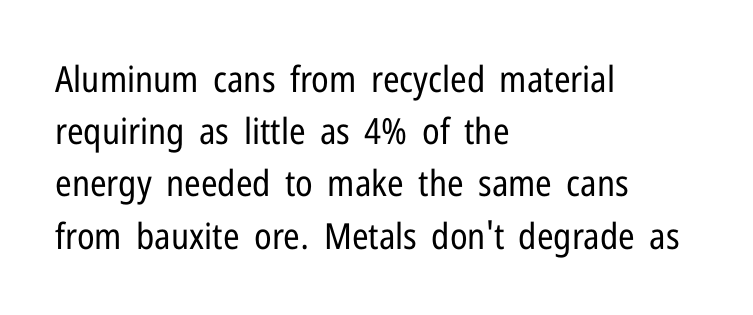
Q: Is the text bold? A: No.
Q: Is the text italic (slanted)? A: No, it is upright.
Q: Is the typeface a serif or a sans-serif typeface? A: Sans-serif.
Q: Is the text underlined? A: No.
Q: How is the paragraph aligned? A: Left-aligned.
Q: Is the spacing between letters normal or unusually wide? A: Normal.
Q: Is the spacing between lines tight, normal or loose? A: Normal.
Q: Width (condensed, normal, or wide)? A: Condensed.
Q: Stroke contrast? A: Low.
Q: x-height? A: Medium.
Q: Monospaced? A: No.
